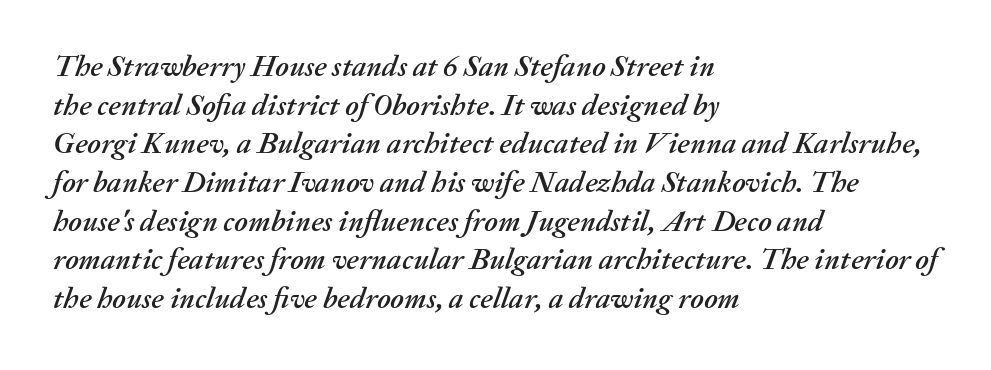
Q: Is the text italic (slanted)? A: Yes, it leans right by about 20 degrees.
Q: Is the text underlined? A: No.
Q: How is the paragraph aligned? A: Left-aligned.
Q: Is the spacing between letters normal or unusually wide? A: Normal.
Q: Is the spacing between lines tight, normal or loose? A: Normal.
Q: Width (condensed, normal, or wide)? A: Normal.
Q: Stroke contrast? A: Medium.
Q: x-height? A: Medium.
Q: Monospaced? A: No.
